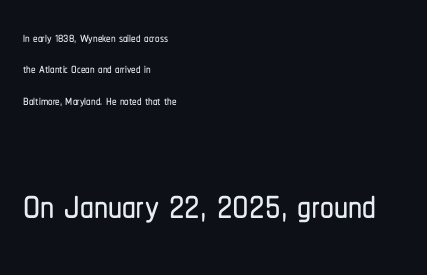
{"serif": "no", "italic": "no", "width": "condensed", "stroke_contrast": "low", "x_height": "medium", "monospaced": "no", "underline": "no", "align": "left", "line_spacing_ratio": 1.74, "letter_spacing": "normal", "letter_spacing_em": 0.0, "larger_block": "second", "size_ratio": 3.06, "glyph_px": 55}
